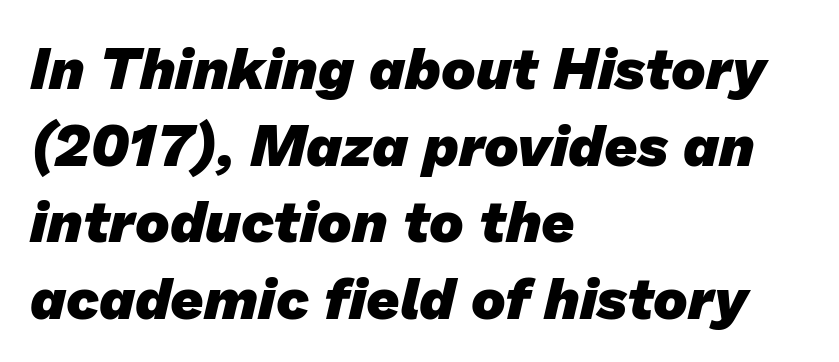
Horizontal alignment here is leftward, the default for most running prose. Its strokes are broad and dark, the hallmark of bold type. The rows are spaced the way most documents space them. Look at the tracking — it's just the regular setting, nothing added. Varying glyph widths throughout — classic text-font behaviour. Check the space under the baseline: it is left empty.
